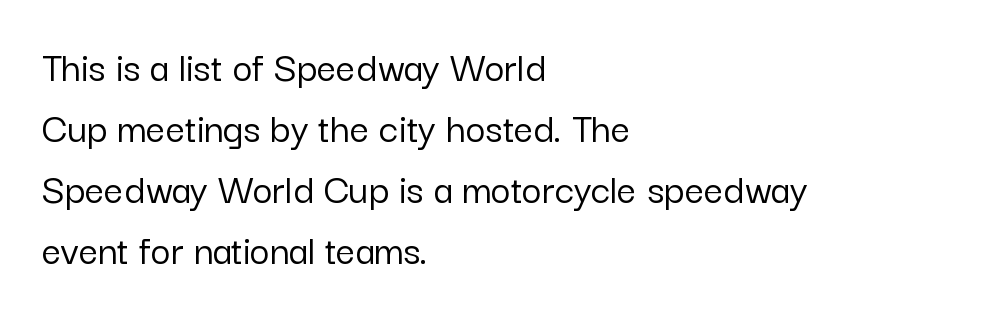
{"serif": "no", "italic": "no", "width": "normal", "stroke_contrast": "low", "x_height": "medium", "monospaced": "no", "underline": "no", "align": "left", "line_spacing": "normal", "line_spacing_ratio": 1.42, "letter_spacing": "normal", "letter_spacing_em": 0.0, "glyph_px": 43}
